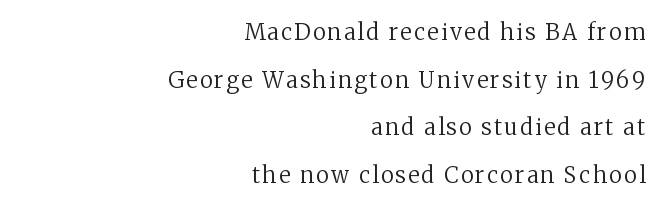
Nothing heavy about these letters — not bold at all. The text block is weighted toward the right margin, trailing off unevenly leftward. Upright lettering throughout. Nobody drew a line under any word here.
